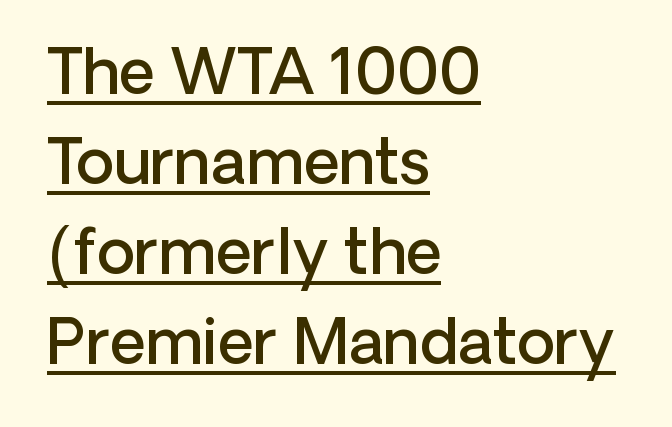
The image shows 62 px semibold sans-serif type, upright; set left-aligned, normal line spacing (1.45x), normal letter spacing, underlined; low stroke contrast and a medium x-height.
